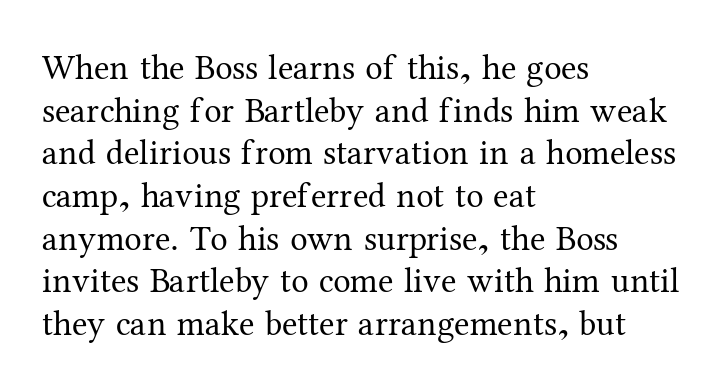
{"serif": "yes", "italic": "no", "bold": "no", "weight": "regular", "width": "normal", "stroke_contrast": "medium", "x_height": "medium", "monospaced": "no", "underline": "no", "align": "left", "line_spacing_ratio": 1.22, "letter_spacing": "normal", "letter_spacing_em": 0.0, "glyph_px": 35}
